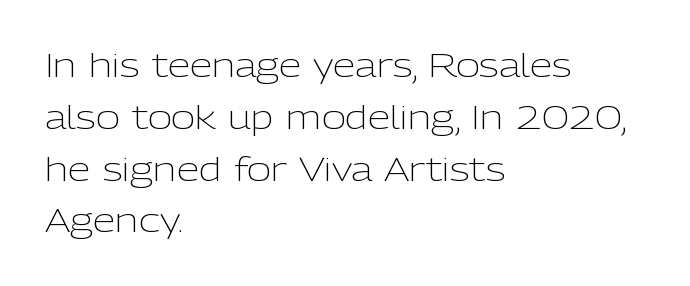
{"serif": "no", "italic": "no", "bold": "no", "weight": "light", "width": "normal", "stroke_contrast": "low", "x_height": "medium", "monospaced": "no", "underline": "no", "align": "left", "line_spacing": "normal", "line_spacing_ratio": 1.57, "letter_spacing": "normal", "letter_spacing_em": 0.0, "glyph_px": 33}
